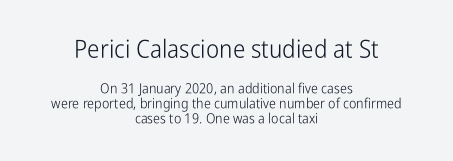
{"italic": "no", "bold": "no", "underline": "no", "align": "center", "line_spacing": "tight", "line_spacing_ratio": 1.07, "letter_spacing": "normal", "letter_spacing_em": 0.0, "larger_block": "first", "size_ratio": 1.79, "glyph_px": 25}
